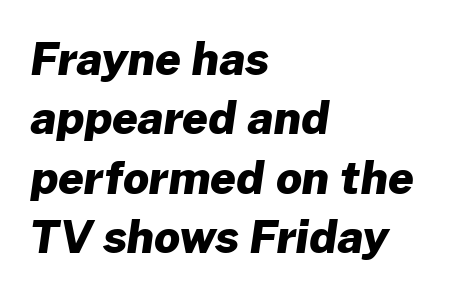
Q: Is the text bold? A: Yes.
Q: Is the typeface a serif or a sans-serif typeface? A: Sans-serif.
Q: Is the text underlined? A: No.
Q: How is the paragraph aligned? A: Left-aligned.
Q: Is the spacing between letters normal or unusually wide? A: Normal.
Q: Is the spacing between lines tight, normal or loose? A: Normal.
Q: Width (condensed, normal, or wide)? A: Normal.
Q: Stroke contrast? A: Low.
Q: x-height? A: Medium.
Q: Monospaced? A: No.
